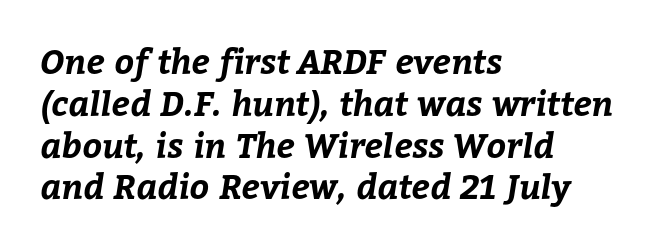
{"bold": "yes", "weight": "bold", "width": "normal", "stroke_contrast": "low", "x_height": "medium", "monospaced": "no", "underline": "no", "align": "left", "line_spacing_ratio": 1.23, "letter_spacing": "normal", "letter_spacing_em": 0.0, "glyph_px": 34}
